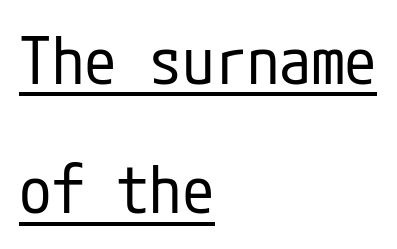
Nothing sits at the stroke ends, so this counts as sans-serif. In terms of letterspacing, this is plain default setting. The compositor pushed each line to the left boundary. Every character sits straight up, as roman type does. Counters stay open thanks to moderate or lighter strokes.
